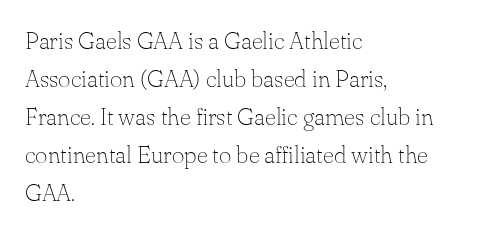
Caption: standard tracking, unaltered. How would I describe the line gaps? Plain and ordinary. Notice how the stems are strictly vertical — no italics here. The typeface has the unassuming heft of standard copy or less. The lines are quadded left.
